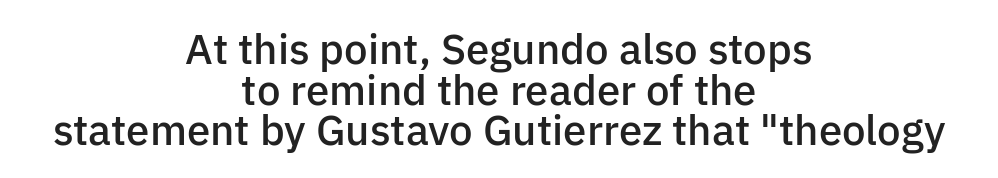
Q: Is the text bold? A: Semi-bold.
Q: Is the text italic (slanted)? A: No, it is upright.
Q: Is the typeface a serif or a sans-serif typeface? A: Sans-serif.
Q: Is the text underlined? A: No.
Q: How is the paragraph aligned? A: Centered.
Q: Is the spacing between letters normal or unusually wide? A: Normal.
Q: Is the spacing between lines tight, normal or loose? A: Tight.
Q: Width (condensed, normal, or wide)? A: Normal.
Q: Stroke contrast? A: Low.
Q: x-height? A: Medium.
Q: Monospaced? A: No.
